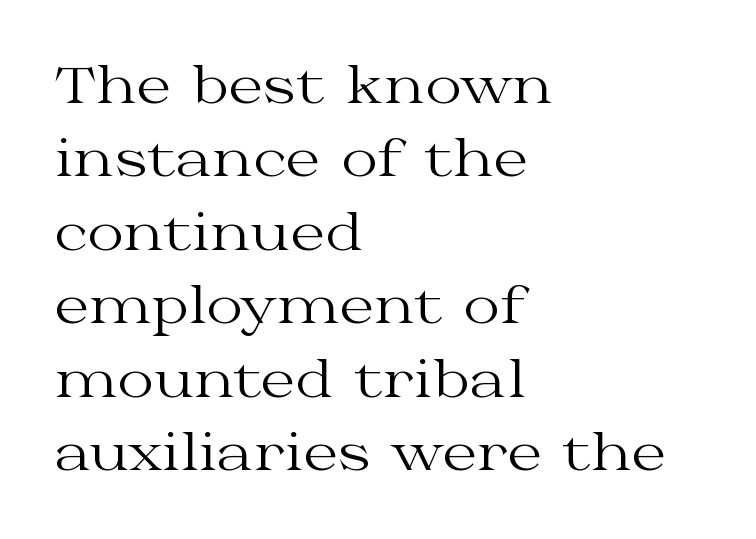
Horizontal alignment here is leftward, the default for most running prose. The strip under each line holds only bare page. Posture: upright roman. The rows are spaced the way most documents space them. The face used here is seriffed, in the tradition of book romans. No letter is thick-stroked: the sample isn't bold.
